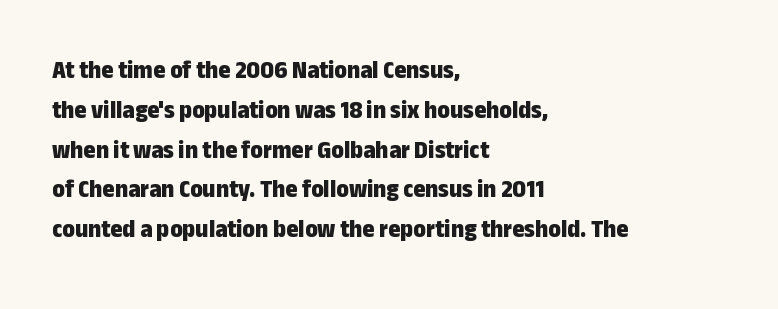
{"italic": "no", "bold": "yes", "underline": "no", "align": "left", "line_spacing": "normal", "line_spacing_ratio": 1.53, "letter_spacing": "normal", "letter_spacing_em": 0.0, "glyph_px": 26}
